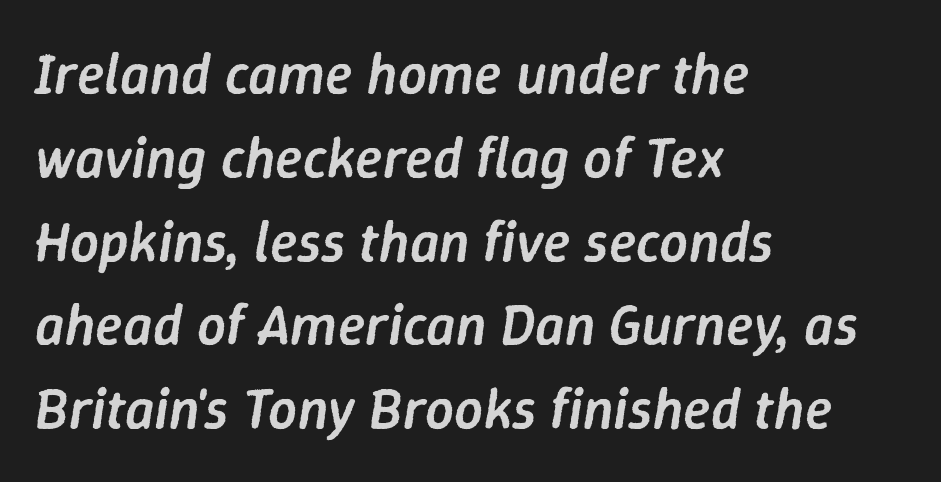
Q: Is the text bold? A: Semi-bold.
Q: Is the text italic (slanted)? A: Yes, it leans right by about 9 degrees.
Q: Is the text underlined? A: No.
Q: How is the paragraph aligned? A: Left-aligned.
Q: Is the spacing between letters normal or unusually wide? A: Normal.
Q: Is the spacing between lines tight, normal or loose? A: Normal.
Q: Width (condensed, normal, or wide)? A: Normal.
Q: Stroke contrast? A: Low.
Q: x-height? A: Medium.
Q: Monospaced? A: No.
